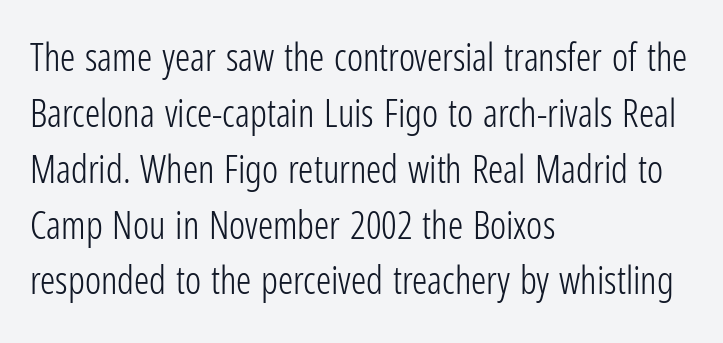
Horizontally, the lines are justified to the leading edge only. Varying glyph widths throughout — classic text-font behaviour. Regular leading. Grotesque or geometric, the face here clearly has no serifs. The gap between lines stays unmarked.
